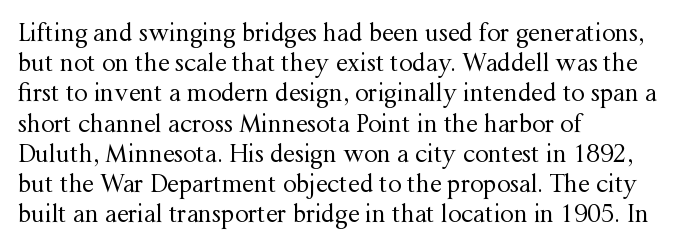
The weight would be labelled regular, book, light, or lighter still. Every stem runs plumb, perpendicular to the baseline. Descender tails drop into unmarked territory. One glance says typical: line gaps are just what's usual.
